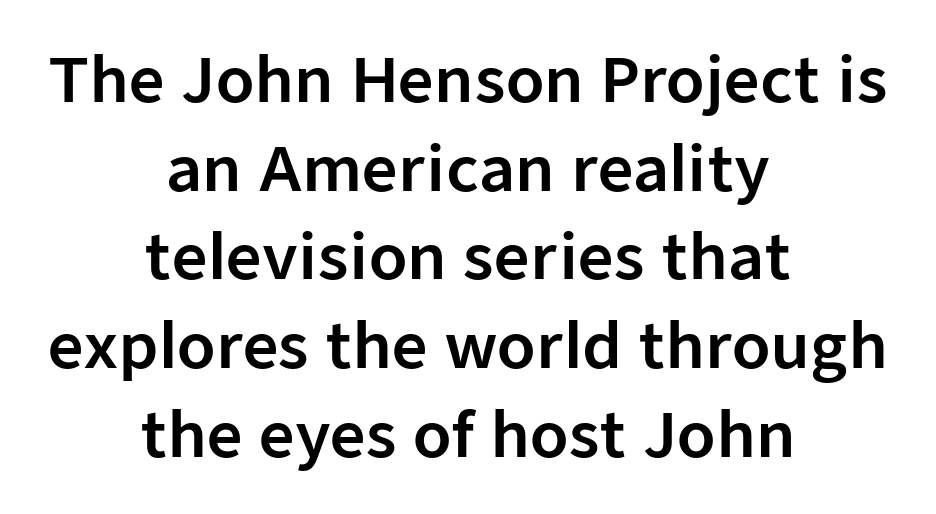
The image shows 62 px sans-serif type, upright; set centered, normal line spacing (1.43x), normal letter spacing, not underlined; low stroke contrast and a medium x-height.
